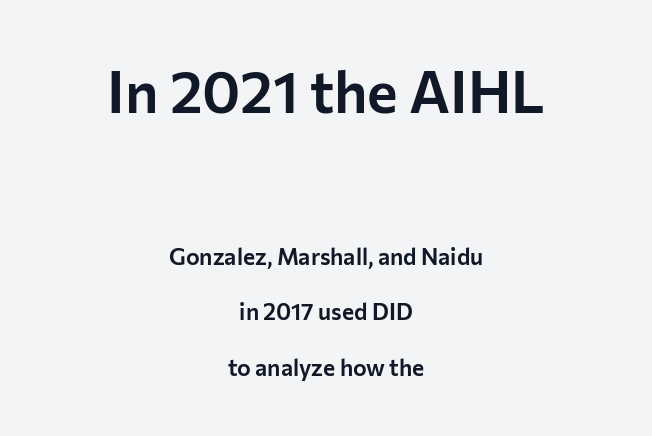
How would I describe the line gaps? Wide and relaxed. Inter-character spacing is left at the font's built-in metrics. Descenders are the only things crossing below the line. Where is the straight margin? There isn't one; the lines are centered. The rendering uses natural spacing where letterforms have individual widths. Of the two passages, the one on top uses the larger point size.
